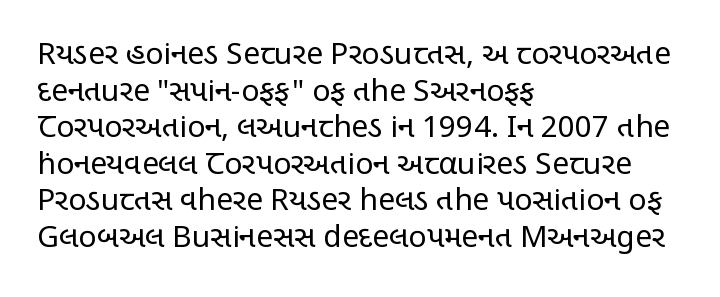
{"serif": "no", "italic": "no", "bold": "no", "weight": "regular", "width": "condensed", "stroke_contrast": "low", "x_height": "large", "monospaced": "no", "underline": "no", "align": "left", "line_spacing_ratio": 1.22, "letter_spacing": "normal", "letter_spacing_em": 0.0, "glyph_px": 30}
